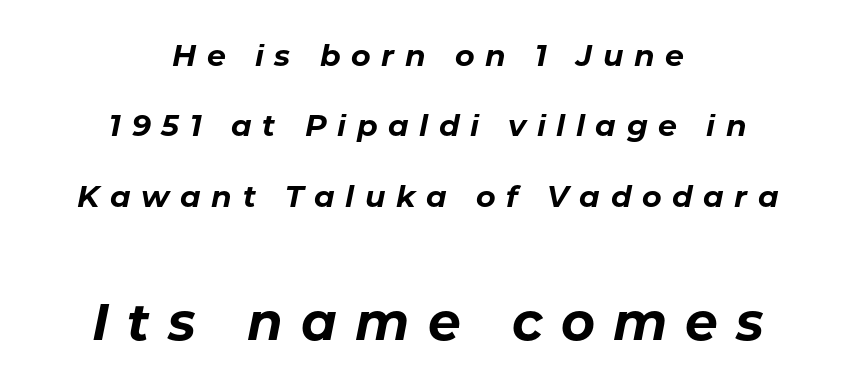
{"italic": "yes", "lean": "right", "slant_degrees": 11, "bold": "yes", "weight": "bold", "width": "normal", "stroke_contrast": "low", "x_height": "medium", "monospaced": "no", "underline": "no", "align": "center", "line_spacing": "loose", "line_spacing_ratio": 2.35, "letter_spacing": "wide", "letter_spacing_em": 0.35, "larger_block": "second", "size_ratio": 1.73, "glyph_px": 52}
